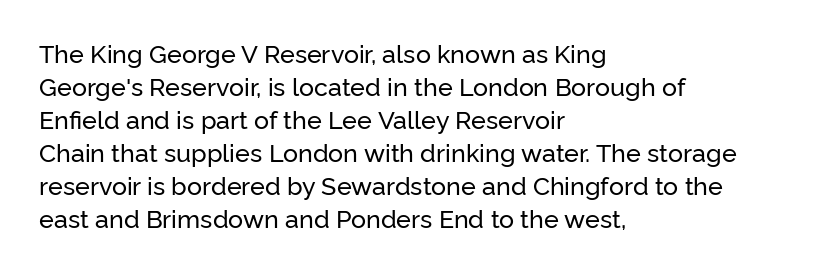
Q: Is the text italic (slanted)? A: No, it is upright.
Q: Is the text underlined? A: No.
Q: How is the paragraph aligned? A: Left-aligned.
Q: Is the spacing between letters normal or unusually wide? A: Normal.
Q: Is the spacing between lines tight, normal or loose? A: Normal.
